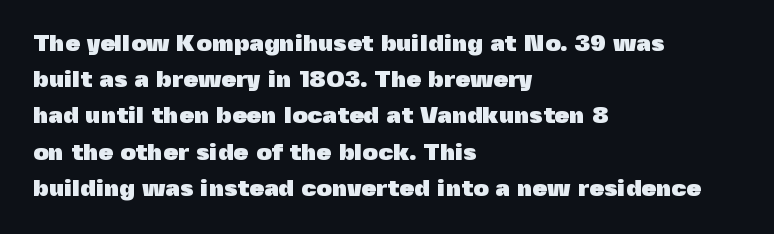
{"italic": "no", "bold": "yes", "underline": "no", "align": "left", "line_spacing": "normal", "line_spacing_ratio": 1.51, "letter_spacing": "normal", "letter_spacing_em": 0.0, "glyph_px": 24}
